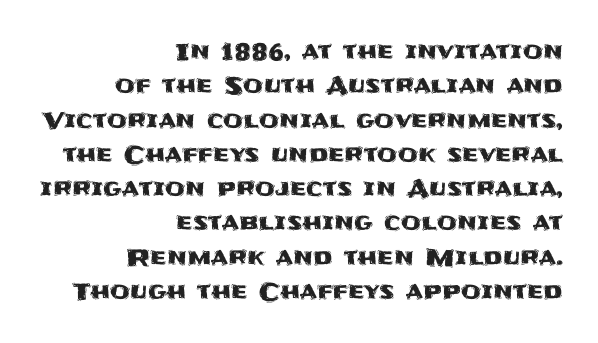
Horizontal alignment here is rightward, an uncommon choice for prose. Standard letterfit; no display-style spreading of the glyphs. Any mark beneath the type? The region is blank. These lines were composed using upright roman letters. The vertical gap from one line to the next is medium.
